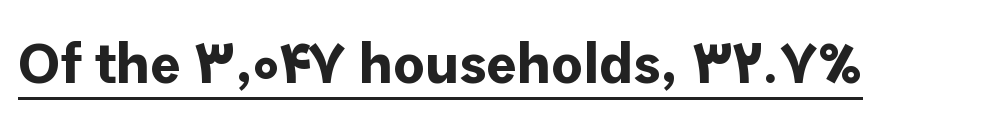
Are there feet on the stems? There aren't — it's a sans. Decoration check: the copy is underlined. Letter spacing: default. Note the varied advance widths — an 'i' is clearly narrower than an 'm'. As a designer I'd log this as weight 700, bold.
